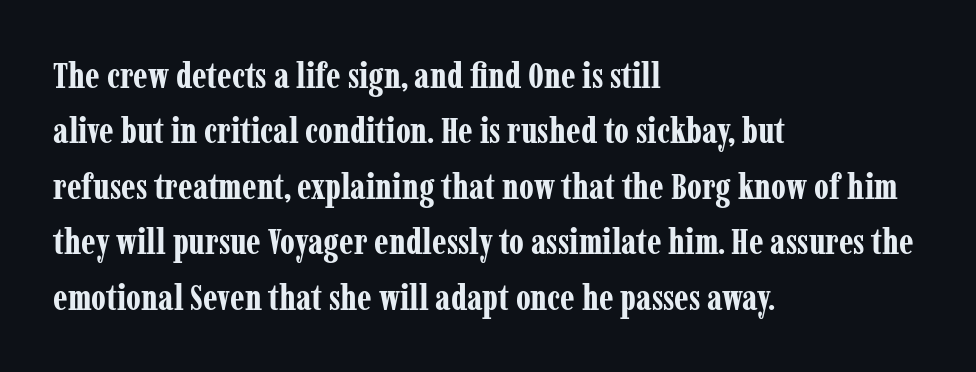
These lines sit exactly where default settings would place them. Does the weight exceed regular? Yes, all the way to bold. Compared with typical body copy, the letter spacing here is the same. Do the characters align in a grid? No, the font is proportional. Short and long lines alike share a common starting point at left.
